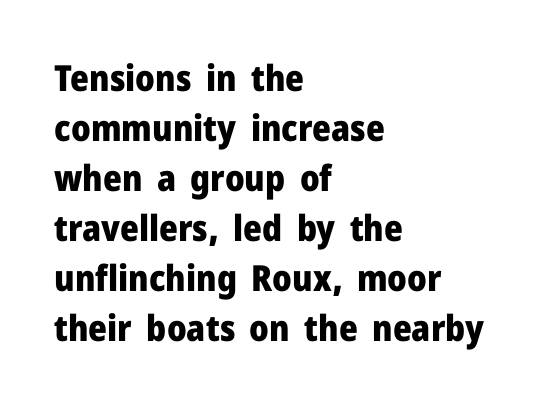
Decoration check: the copy has no underline. The passage shown stacks its lines at a standard gap. Posture: vertical. Tracking here is standard; glyphs follow each other at the usual distance. These lines are composed in type without serifs. The sample has been set heavy, in full bold.
